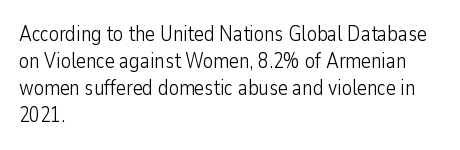
Q: Is the text bold? A: No.
Q: Is the text italic (slanted)? A: No, it is upright.
Q: Is the text underlined? A: No.
Q: How is the paragraph aligned? A: Left-aligned.
Q: Is the spacing between letters normal or unusually wide? A: Normal.
Q: Is the spacing between lines tight, normal or loose? A: Normal.
